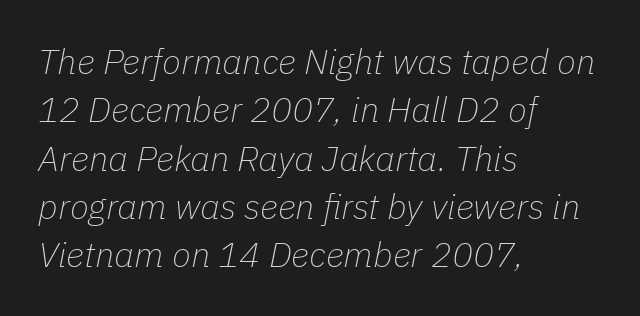
The image shows 35 px thin type, italic (leaning right); set left-aligned, normal line spacing (1.38x), normal letter spacing, not underlined; low stroke contrast and a medium x-height.
